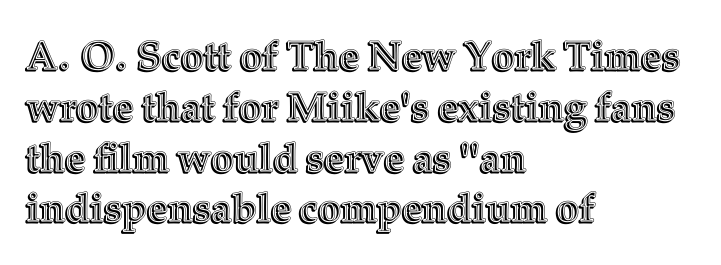
Proportional: the letters do not fall into vertical columns. Type without underlining. The axis of the letterforms is exactly vertical. Tracking here is standard; glyphs follow each other at the usual distance. A student would call this left alignment; a typographer would say flush left, rag right. The leading is moderate, giving the passage an even texture.
